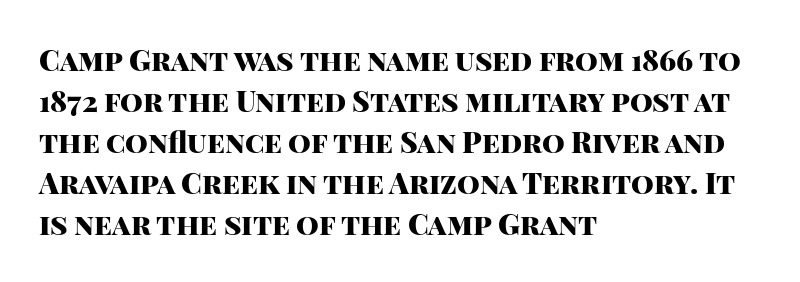
{"serif": "no", "italic": "no", "bold": "yes", "weight": "heavy", "width": "normal", "stroke_contrast": "high", "x_height": "large", "monospaced": "no", "underline": "no", "align": "left", "line_spacing": "normal", "line_spacing_ratio": 1.41, "letter_spacing": "normal", "letter_spacing_em": 0.0, "glyph_px": 29}
